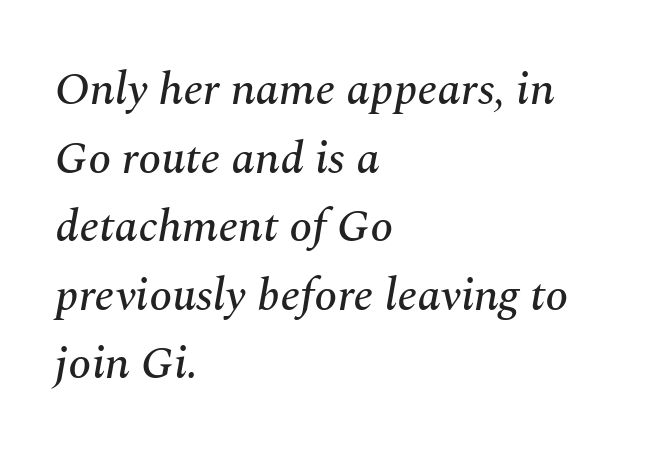
The image shows 46 px serif type, italic (leaning right); set left-aligned, normal line spacing (1.49x), normal letter spacing, not underlined; medium stroke contrast and a medium x-height.
